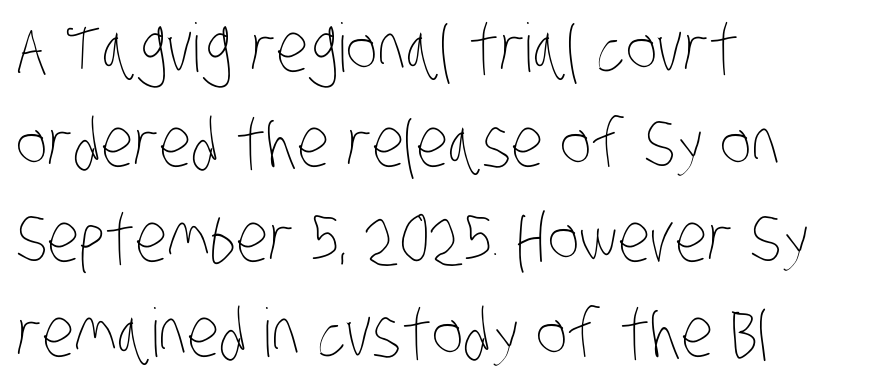
The image shows 67 px thin, condensed type; set left-aligned, normal line spacing (1.42x), normal letter spacing, not underlined; low stroke contrast and a large x-height.
